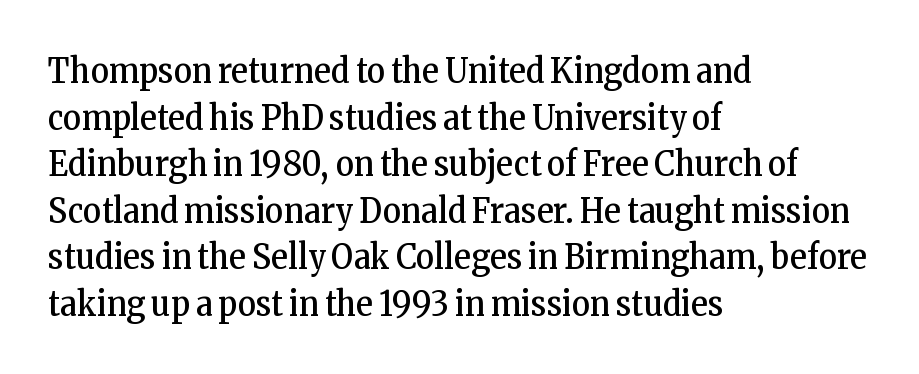
{"serif": "yes", "italic": "no", "bold": "no", "weight": "regular", "width": "condensed", "stroke_contrast": "low", "x_height": "medium", "monospaced": "no", "underline": "no", "align": "left", "line_spacing": "normal", "line_spacing_ratio": 1.33, "letter_spacing": "normal", "letter_spacing_em": 0.0, "glyph_px": 35}
